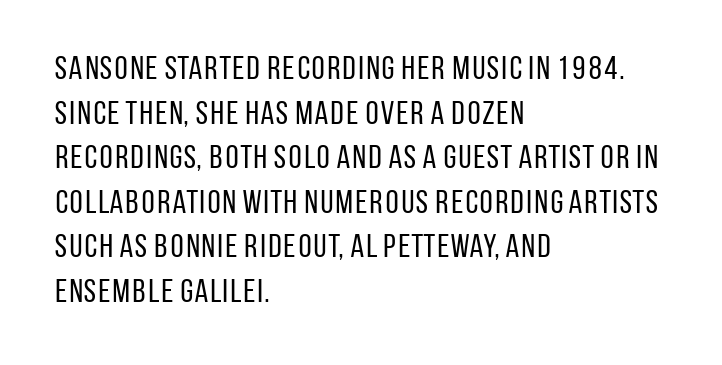
The face used here is a sans, in the tradition of grotesques and geometrics. The letters stand straight up with perfectly vertical stems. The strip under each line holds only bare page. Students, note that the glyphs here touch the page at normal intervals. Successive baselines arrive at the customary interval. Horizontal alignment here is leftward, the default for most running prose.
